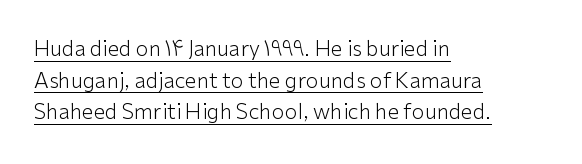
{"italic": "no", "bold": "no", "underline": "yes", "align": "left", "line_spacing": "normal", "line_spacing_ratio": 1.51, "letter_spacing": "normal", "letter_spacing_em": 0.0, "glyph_px": 21}
